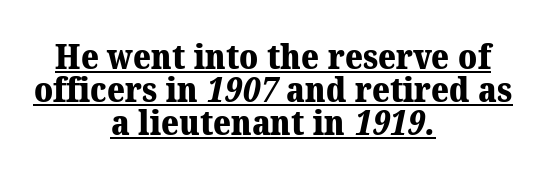
{"serif": "yes", "bold": "yes", "weight": "heavy", "width": "normal", "stroke_contrast": "medium", "x_height": "medium", "monospaced": "no", "underline": "yes", "align": "center", "line_spacing": "tight", "line_spacing_ratio": 0.97, "letter_spacing": "normal", "letter_spacing_em": 0.0, "glyph_px": 34}
